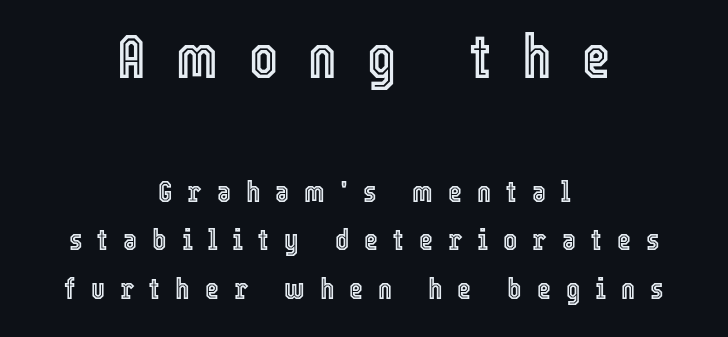
The image shows 61 px condensed type, upright; set centered, normal line spacing (1.61x), unusually wide letter spacing (+0.5 em), not underlined; the first (top) block is 2.03x larger; a medium x-height.
